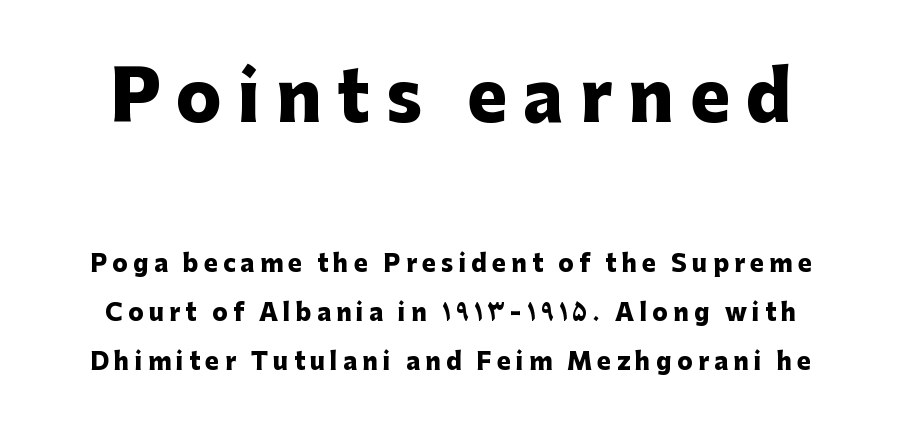
{"serif": "no", "italic": "no", "bold": "yes", "weight": "heavy", "width": "normal", "stroke_contrast": "low", "x_height": "medium", "monospaced": "no", "underline": "no", "line_spacing": "loose", "line_spacing_ratio": 2.13, "letter_spacing": "wide", "letter_spacing_em": 0.23, "larger_block": "first", "size_ratio": 2.96, "glyph_px": 68}
